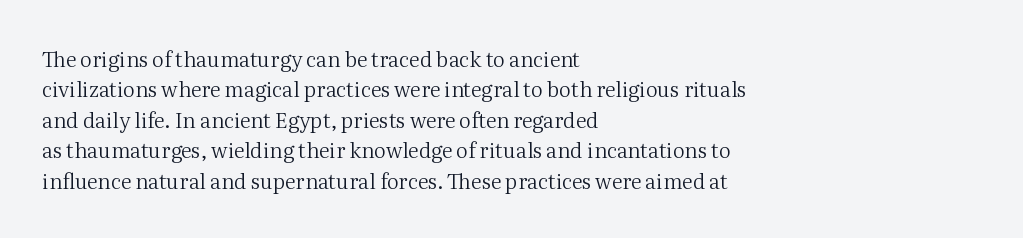
{"italic": "no", "bold": "no", "underline": "no", "align": "left", "line_spacing": "normal", "line_spacing_ratio": 1.45, "letter_spacing": "normal", "letter_spacing_em": 0.0, "glyph_px": 21}
